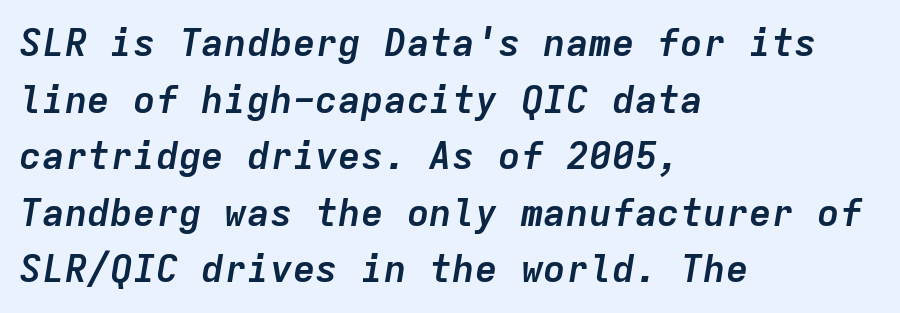
Q: Is the text bold? A: Yes.
Q: Is the text italic (slanted)? A: Yes, it leans right by about 9 degrees.
Q: Is the text underlined? A: No.
Q: How is the paragraph aligned? A: Left-aligned.
Q: Is the spacing between letters normal or unusually wide? A: Normal.
Q: Is the spacing between lines tight, normal or loose? A: Normal.
Q: Width (condensed, normal, or wide)? A: Normal.
Q: Stroke contrast? A: Low.
Q: x-height? A: Medium.
Q: Monospaced? A: Yes.
